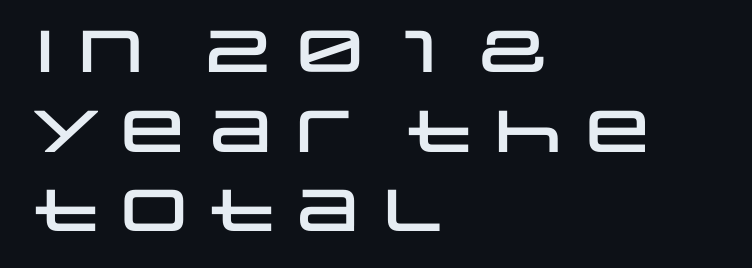
{"serif": "no", "italic": "no", "width": "wide", "stroke_contrast": "low", "x_height": "large", "monospaced": "no", "underline": "no", "align": "left", "line_spacing": "normal", "line_spacing_ratio": 1.35, "letter_spacing": "normal", "letter_spacing_em": 0.0, "glyph_px": 59}
